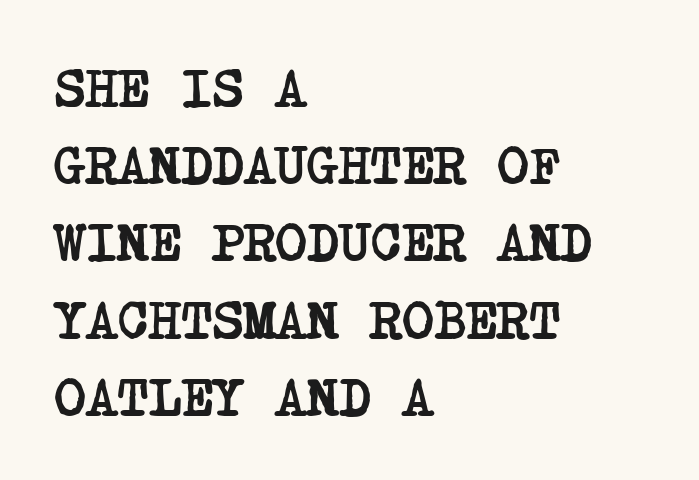
The image shows 54 px semibold, condensed serif type; set left-aligned, normal line spacing (1.43x), normal letter spacing, not underlined; low stroke contrast and a large x-height.
